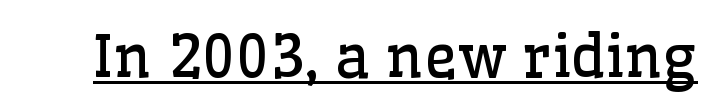
{"serif": "yes", "italic": "no", "bold": "no", "weight": "regular", "width": "normal", "stroke_contrast": "low", "x_height": "medium", "monospaced": "no", "underline": "yes", "letter_spacing": "normal", "letter_spacing_em": 0.0, "glyph_px": 58}
